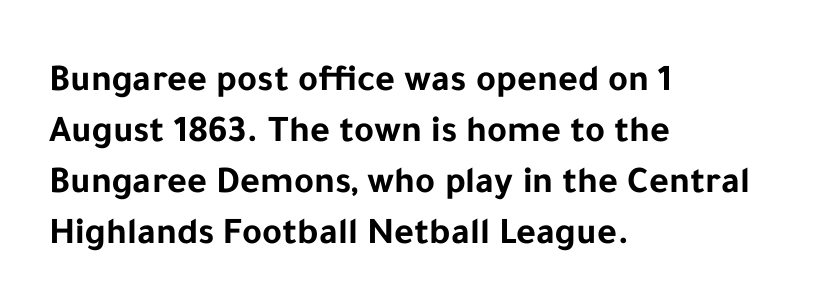
Q: Is the text bold? A: Yes.
Q: Is the text italic (slanted)? A: No, it is upright.
Q: Is the typeface a serif or a sans-serif typeface? A: Sans-serif.
Q: Is the text underlined? A: No.
Q: How is the paragraph aligned? A: Left-aligned.
Q: Is the spacing between letters normal or unusually wide? A: Normal.
Q: Is the spacing between lines tight, normal or loose? A: Normal.
Q: Width (condensed, normal, or wide)? A: Normal.
Q: Stroke contrast? A: Low.
Q: x-height? A: Medium.
Q: Monospaced? A: No.
